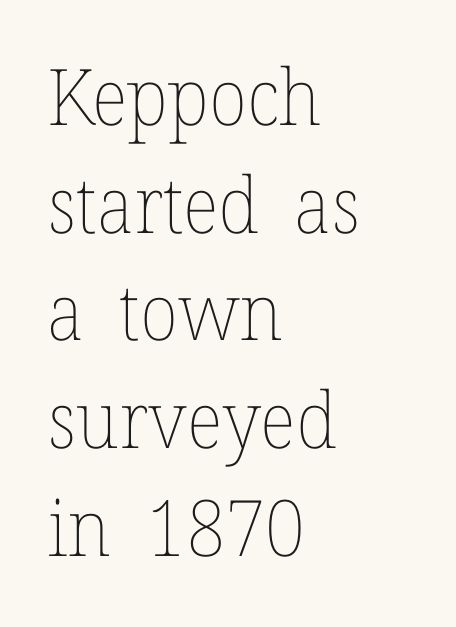
Q: Is the text bold? A: No.
Q: Is the text italic (slanted)? A: No, it is upright.
Q: Is the text underlined? A: No.
Q: How is the paragraph aligned? A: Left-aligned.
Q: Is the spacing between letters normal or unusually wide? A: Normal.
Q: Is the spacing between lines tight, normal or loose? A: Normal.
Q: Width (condensed, normal, or wide)? A: Normal.
Q: Stroke contrast? A: Low.
Q: x-height? A: Medium.
Q: Monospaced? A: No.
